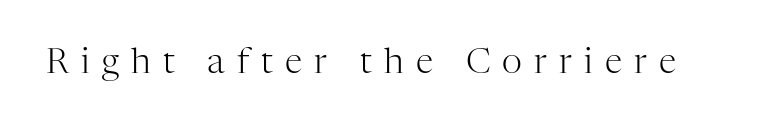
Q: Is the text bold? A: No.
Q: Is the text italic (slanted)? A: No, it is upright.
Q: Is the typeface a serif or a sans-serif typeface? A: Serif.
Q: Is the text underlined? A: No.
Q: Is the spacing between letters normal or unusually wide? A: Unusually wide.
Q: Width (condensed, normal, or wide)? A: Normal.
Q: Stroke contrast? A: High.
Q: x-height? A: Medium.
Q: Monospaced? A: No.
